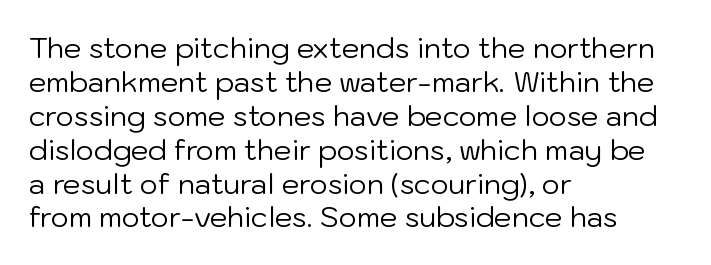
The image shows 28 px regular-weight sans-serif type, upright; set left-aligned, line spacing 1.21x, normal letter spacing, not underlined; low stroke contrast and a medium x-height.
